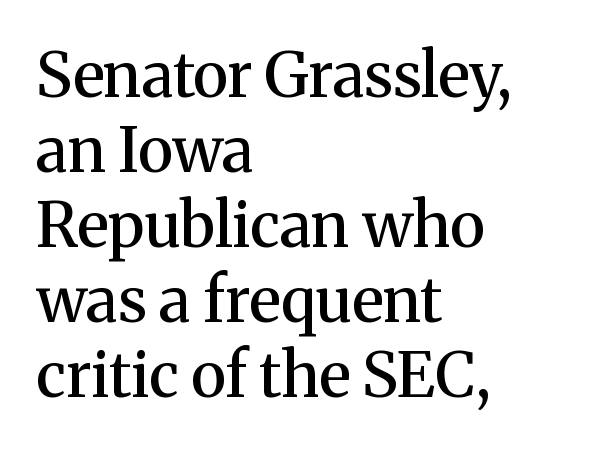
Is this a fixed-width face? No — the glyphs have proportional, varying widths. Quick note: underline off. Posture: vertical. Strokes here are thickened, but only to semibold level. Honestly, the letter spacing is just normal — you wouldn't notice it. The setting favours the left margin, as ordinary paragraphs usually do.
